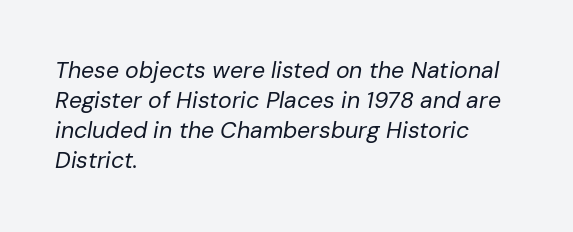
Q: Is the text bold? A: No.
Q: Is the text italic (slanted)? A: Yes, it leans right by about 10 degrees.
Q: Is the text underlined? A: No.
Q: How is the paragraph aligned? A: Left-aligned.
Q: Is the spacing between letters normal or unusually wide? A: Normal.
Q: Is the spacing between lines tight, normal or loose? A: Normal.
